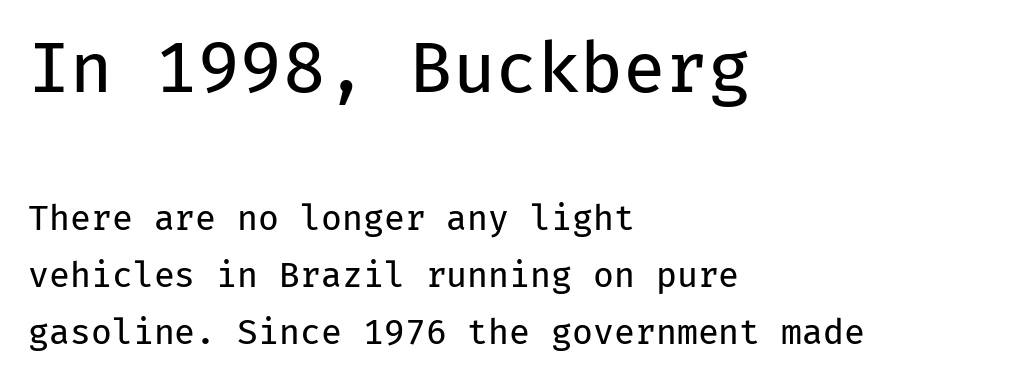
{"serif": "no", "italic": "no", "bold": "no", "weight": "regular", "width": "normal", "stroke_contrast": "low", "x_height": "medium", "monospaced": "yes", "underline": "no", "align": "left", "line_spacing": "normal", "line_spacing_ratio": 1.67, "letter_spacing": "normal", "letter_spacing_em": 0.0, "larger_block": "first", "size_ratio": 2.03, "glyph_px": 69}
